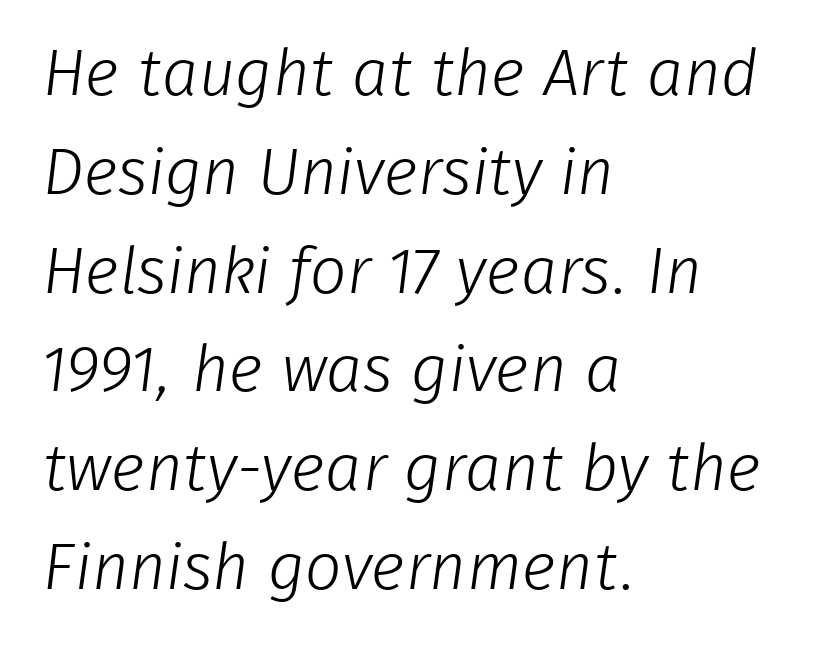
The image shows 65 px light sans-serif type; set left-aligned, normal line spacing (1.52x), normal letter spacing, not underlined; low stroke contrast and a medium x-height.
